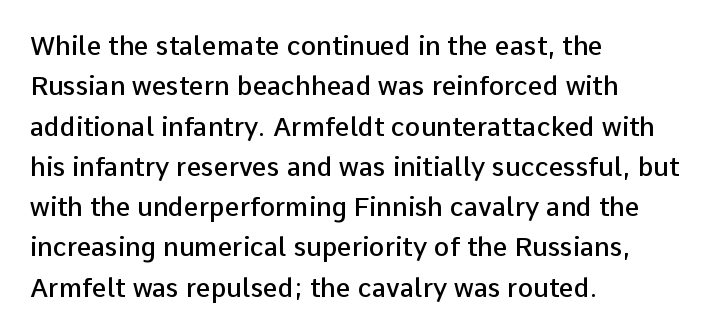
{"italic": "no", "bold": "semi", "underline": "no", "align": "left", "line_spacing": "normal", "line_spacing_ratio": 1.55, "letter_spacing": "normal", "letter_spacing_em": 0.0, "glyph_px": 26}
